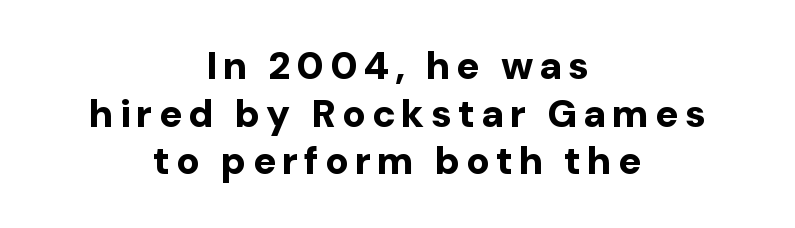
{"serif": "no", "italic": "no", "bold": "yes", "weight": "bold", "width": "normal", "stroke_contrast": "low", "x_height": "medium", "monospaced": "no", "underline": "no", "align": "center", "line_spacing_ratio": 1.22, "glyph_px": 39}
